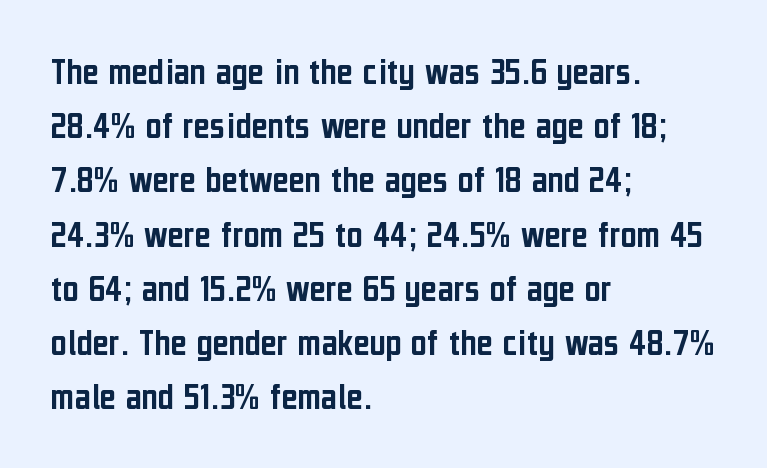
You could not count columns in this text — the font is proportionally spaced. This rendering uses left alignment, leaving the right contour irregular. The lettering holds an erect, upright posture throughout. Note: no serifs on the glyphs.
